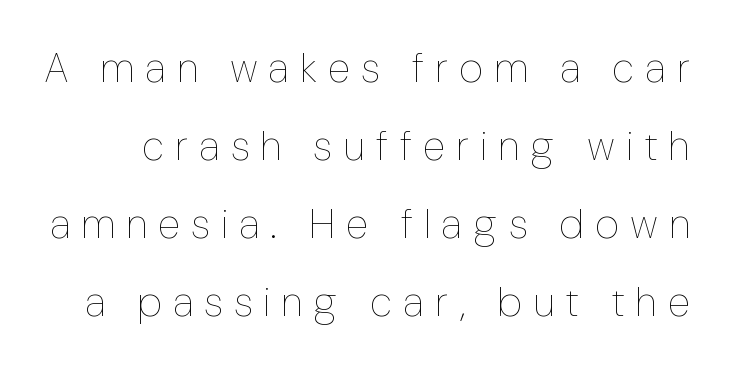
The image shows 41 px thin, condensed type, upright; set loose line spacing (1.9x), unusually wide letter spacing (+0.31 em), not underlined; low stroke contrast and a medium x-height.
